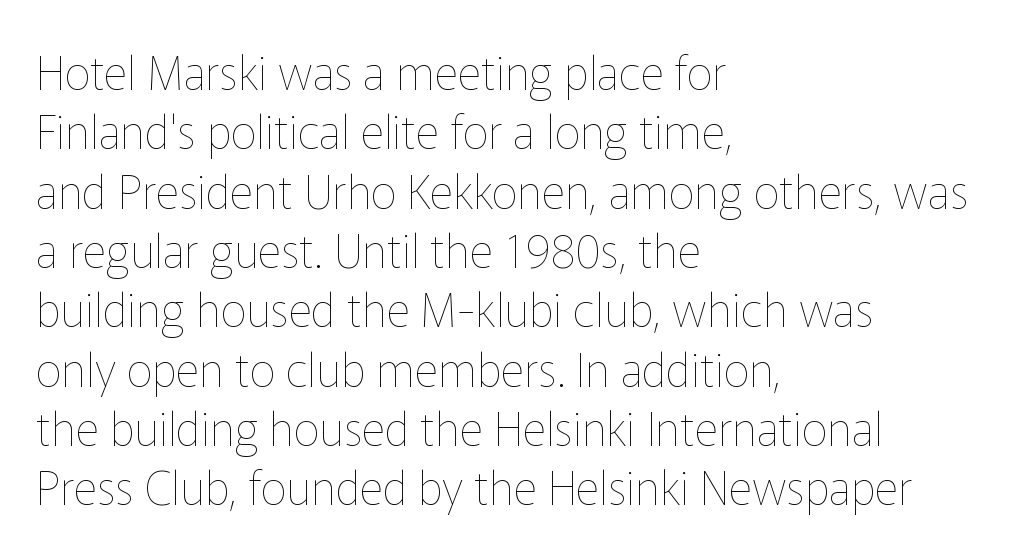
{"italic": "no", "bold": "no", "weight": "thin", "width": "normal", "stroke_contrast": "low", "x_height": "medium", "monospaced": "no", "underline": "no", "align": "left", "line_spacing": "normal", "line_spacing_ratio": 1.29, "letter_spacing": "normal", "letter_spacing_em": 0.0, "glyph_px": 46}
